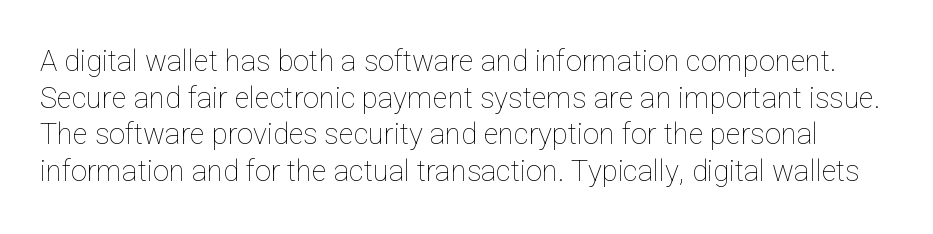
Each row of text sits above clean, open space. Letter spacing: default. Is there much room between lines? A standard amount, neither cramped nor airy. This sample has the flowing, uneven cadence of proportional lettering. The letters stand upright; this is a roman face. The letters look calm and open, with moderate or lighter stems.
